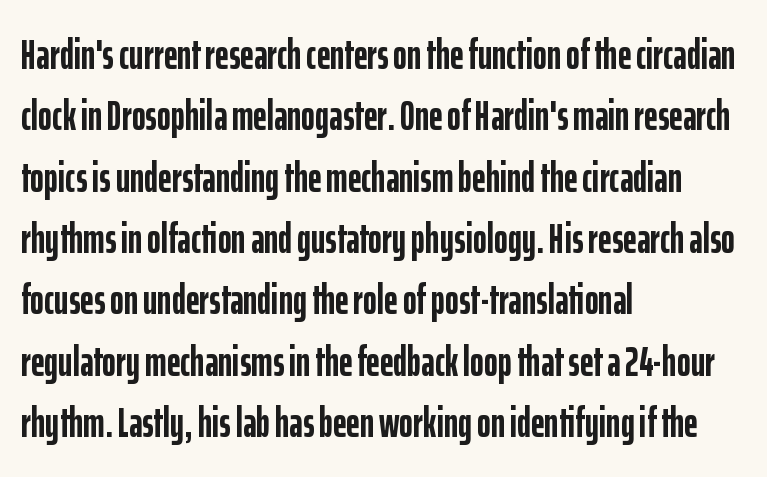
The image shows 42 px semibold, condensed sans-serif type, upright; set left-aligned, normal line spacing (1.46x), normal letter spacing, not underlined; low stroke contrast and a medium x-height.
